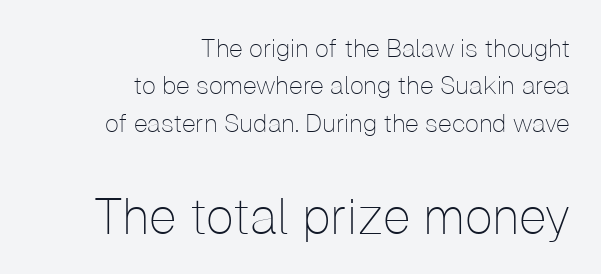
Bigger letters appear in the bottom chunk; the top chunk is reduced. The passage is arranged like a letterhead date or caption credit — flush right. The face looks like a standard text weight, possibly lighter. Unlike a traditional serif, this face leaves its strokes unadorned.
